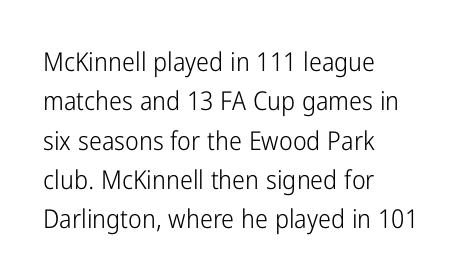
A typesetter would mark this as roman, not italic. Does the leading feel generous? No, just average. The typesetter chose a ragged-right arrangement here. The gaps between neighbouring characters are ordinary and unremarkable. Is this a heavy cut? Hardly; it is regular or lighter. The space directly below the letters is spotless.
